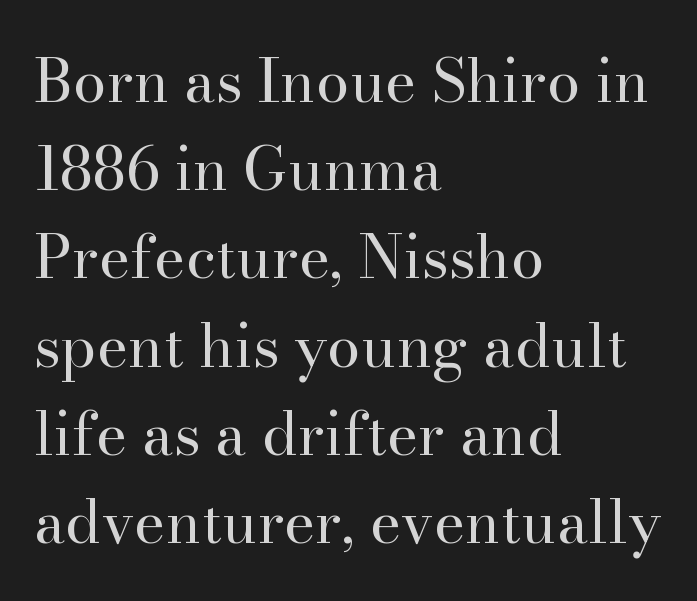
Q: Is the text bold? A: No.
Q: Is the text italic (slanted)? A: No, it is upright.
Q: Is the typeface a serif or a sans-serif typeface? A: Serif.
Q: Is the text underlined? A: No.
Q: How is the paragraph aligned? A: Left-aligned.
Q: Is the spacing between letters normal or unusually wide? A: Normal.
Q: Is the spacing between lines tight, normal or loose? A: Normal.
Q: Width (condensed, normal, or wide)? A: Normal.
Q: Stroke contrast? A: High.
Q: x-height? A: Small.
Q: Monospaced? A: No.
